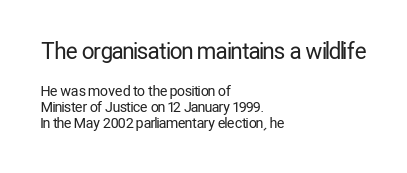
The image shows 22 px text type, upright; set left-aligned, tight line spacing (1.15x), normal letter spacing, not underlined; the first (top) block is 1.57x larger.
